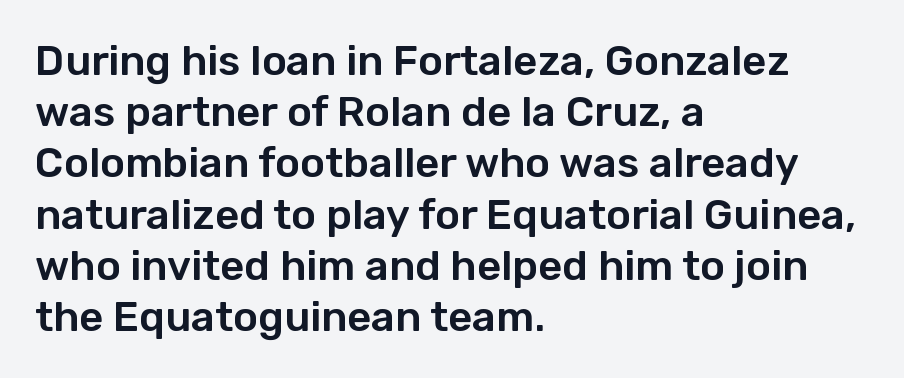
Q: Is the text italic (slanted)? A: No, it is upright.
Q: Is the typeface a serif or a sans-serif typeface? A: Sans-serif.
Q: Is the text underlined? A: No.
Q: How is the paragraph aligned? A: Left-aligned.
Q: Is the spacing between letters normal or unusually wide? A: Normal.
Q: Width (condensed, normal, or wide)? A: Normal.
Q: Stroke contrast? A: Low.
Q: x-height? A: Medium.
Q: Monospaced? A: No.
